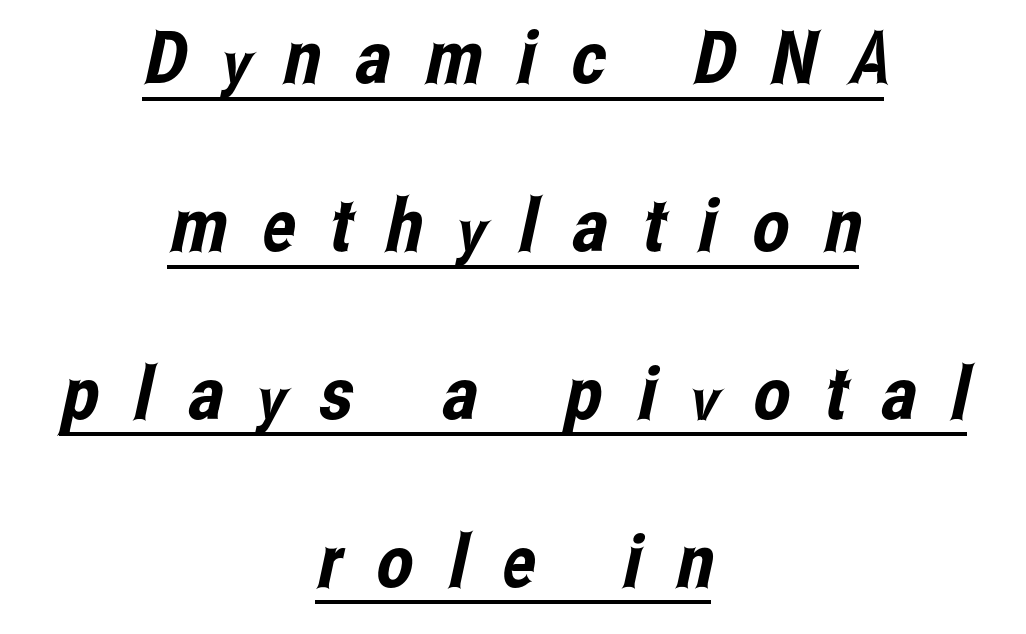
A typesetter would call this leading open, well beyond the default. Students, note that the glyphs here are deliberately spaced far apart. The rendering uses the underline text-decoration. Every row of glyphs is offset so its center matches the block's center. Each letter keeps its own natural width here, so spacing adapts to shape.
